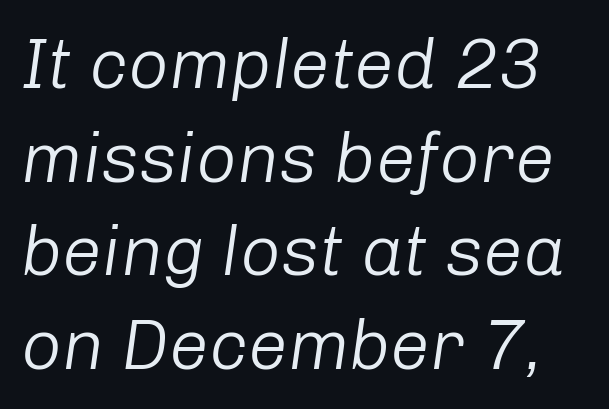
These lines keep a tight, regular rhythm from letter to letter. Do the characters align in a grid? No, the font is proportional. Summary of vertical rhythm: regular, with standard interline spacing. Letters rest on an invisible, unmarked baseline. The weight would be labelled regular, book, light, or lighter still.
